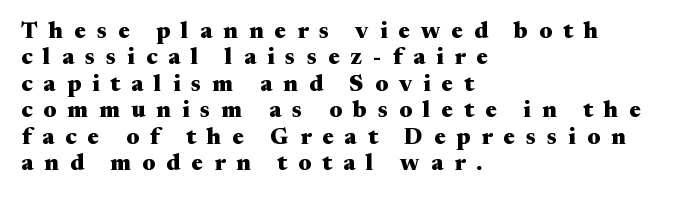
{"italic": "no", "bold": "yes", "underline": "no", "align": "left", "line_spacing": "tight", "line_spacing_ratio": 1.15, "letter_spacing": "wide", "letter_spacing_em": 0.48, "glyph_px": 23}
